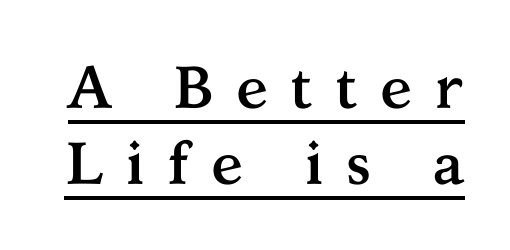
Q: Is the text bold? A: Yes.
Q: Is the text italic (slanted)? A: No, it is upright.
Q: Is the typeface a serif or a sans-serif typeface? A: Serif.
Q: Is the text underlined? A: Yes.
Q: Is the spacing between letters normal or unusually wide? A: Unusually wide.
Q: Is the spacing between lines tight, normal or loose? A: Normal.
Q: Width (condensed, normal, or wide)? A: Normal.
Q: Stroke contrast? A: Medium.
Q: x-height? A: Medium.
Q: Monospaced? A: No.
